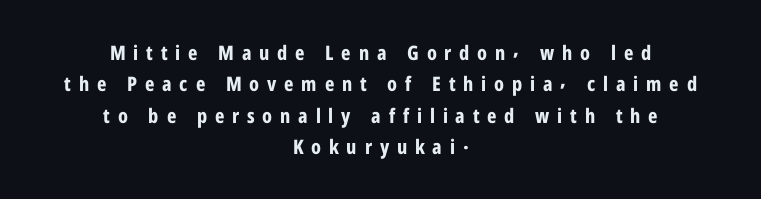
Q: Is the text bold? A: Yes.
Q: Is the text italic (slanted)? A: No, it is upright.
Q: Is the text underlined? A: No.
Q: How is the paragraph aligned? A: Centered.
Q: Is the spacing between letters normal or unusually wide? A: Unusually wide.
Q: Is the spacing between lines tight, normal or loose? A: Normal.
